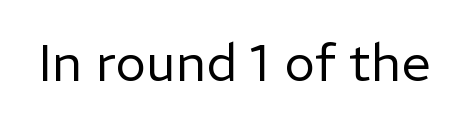
Q: Is the text bold? A: No.
Q: Is the text italic (slanted)? A: No, it is upright.
Q: Is the typeface a serif or a sans-serif typeface? A: Sans-serif.
Q: Is the text underlined? A: No.
Q: Is the spacing between letters normal or unusually wide? A: Normal.
Q: Width (condensed, normal, or wide)? A: Normal.
Q: Stroke contrast? A: Low.
Q: x-height? A: Medium.
Q: Monospaced? A: No.
